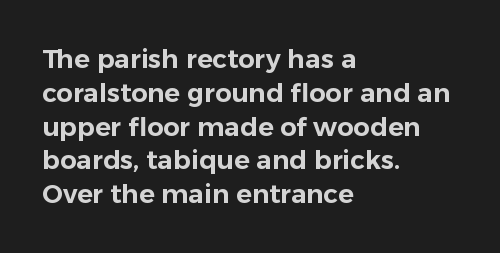
The ragged edge is on the right, which tells us the setting is flush left. How would I describe the line gaps? Plain and ordinary. This is the regular roman posture of the typeface. Only glyphs here, with clear space below each row.
